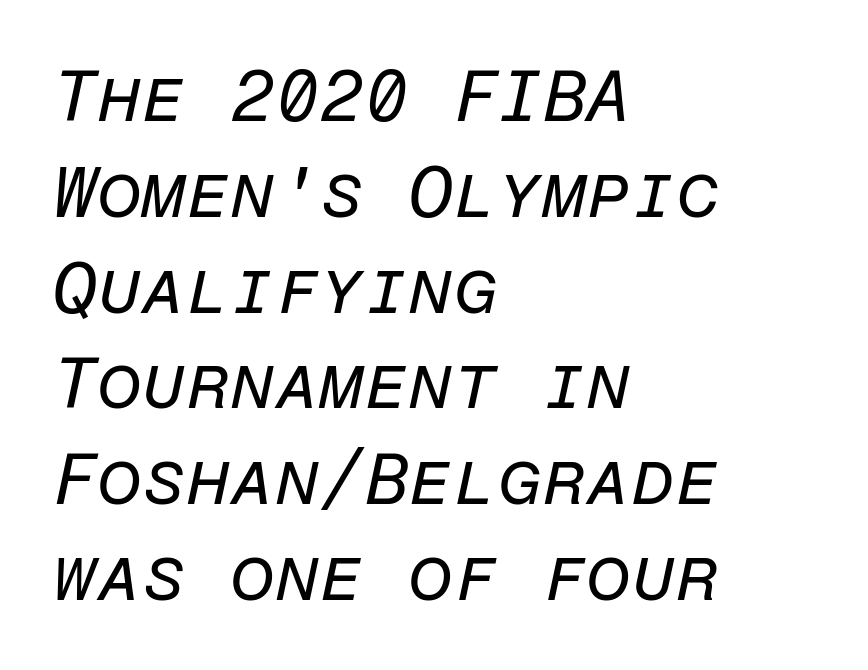
The image shows 72 px regular-weight type, italic (leaning right), monospaced; set left-aligned, normal line spacing (1.33x), normal letter spacing, not underlined; low stroke contrast and a medium x-height.
